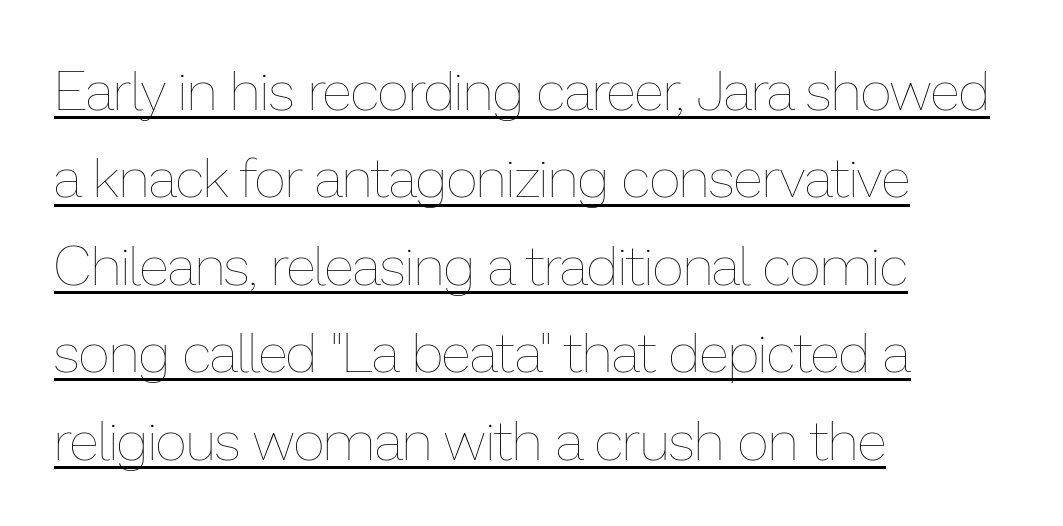
Q: Is the text bold? A: No.
Q: Is the text italic (slanted)? A: No, it is upright.
Q: Is the text underlined? A: Yes.
Q: How is the paragraph aligned? A: Left-aligned.
Q: Is the spacing between letters normal or unusually wide? A: Normal.
Q: Is the spacing between lines tight, normal or loose? A: Normal.
Q: Width (condensed, normal, or wide)? A: Normal.
Q: Stroke contrast? A: Low.
Q: x-height? A: Medium.
Q: Monospaced? A: No.
